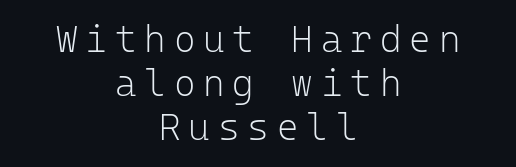
The image shows 37 px light sans-serif type, upright, monospaced; set centered, line spacing 1.19x, unusually wide letter spacing (+0.21 em), not underlined; low stroke contrast and a medium x-height.
